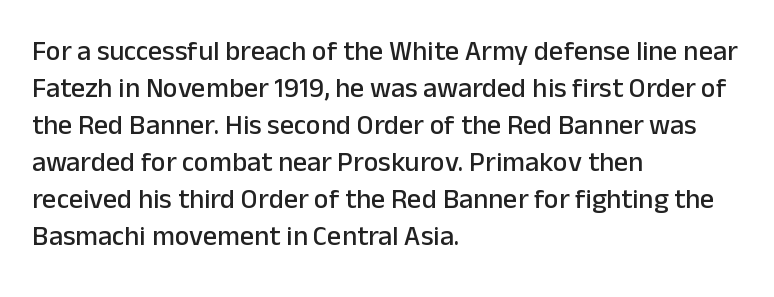
The image shows 28 px sans-serif type, upright; set left-aligned, normal line spacing (1.32x), normal letter spacing, not underlined; low stroke contrast and a medium x-height.
